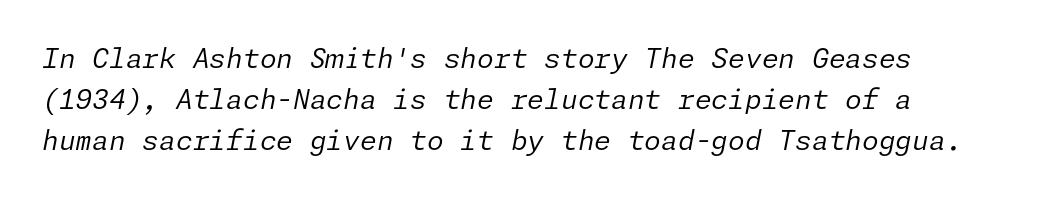
The image shows 27 px text type, italic (leaning right); set normal line spacing (1.52x), normal letter spacing, not underlined.
